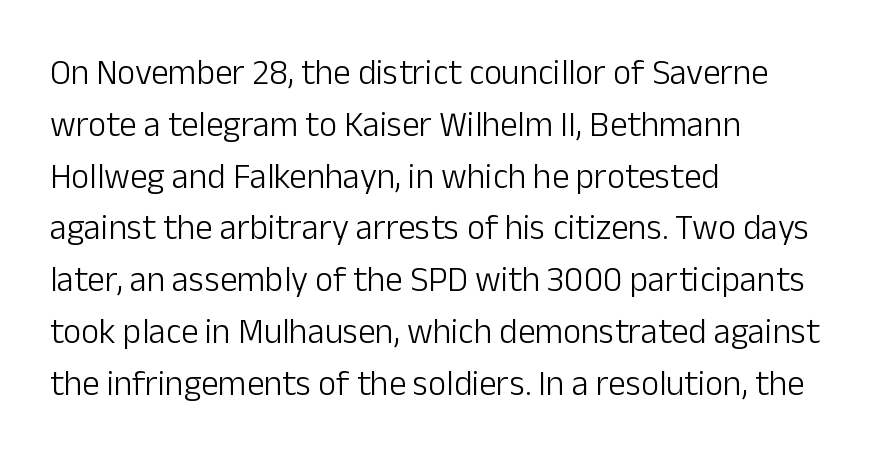
Unbolded letterforms with no extra heft. The face used here is a sans, in the tradition of grotesques and geometrics. Is this a fixed-width face? No — the glyphs have proportional, varying widths. Quick note: not italic, upright. Characters follow at the spacing the type designer built in.
